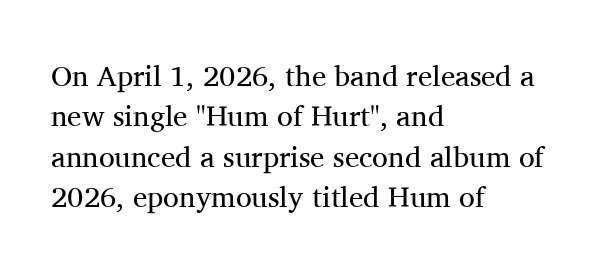
The image shows 29 px regular-weight serif type, upright; set left-aligned, normal line spacing (1.39x), normal letter spacing, not underlined; medium stroke contrast and a medium x-height.
